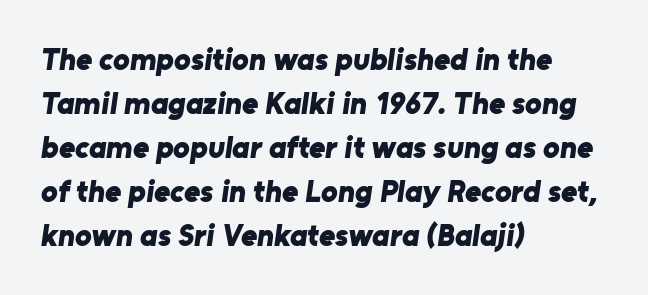
The image shows 31 px bold sans-serif type; set left-aligned, normal line spacing (1.42x), normal letter spacing, not underlined; low stroke contrast and a medium x-height.
